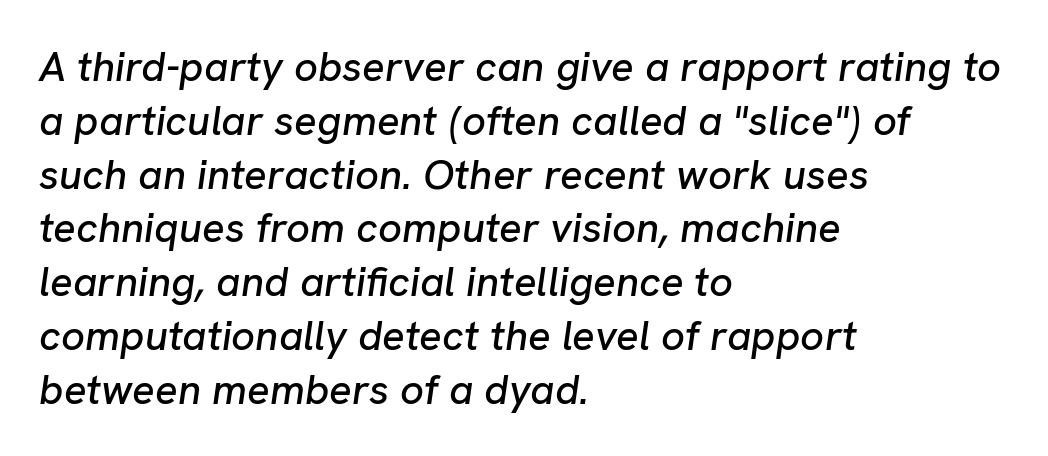
Q: Is the text italic (slanted)? A: Yes, it leans right by about 8 degrees.
Q: Is the text underlined? A: No.
Q: How is the paragraph aligned? A: Left-aligned.
Q: Is the spacing between letters normal or unusually wide? A: Normal.
Q: Is the spacing between lines tight, normal or loose? A: Normal.
Q: Width (condensed, normal, or wide)? A: Normal.
Q: Stroke contrast? A: Low.
Q: x-height? A: Medium.
Q: Monospaced? A: No.
